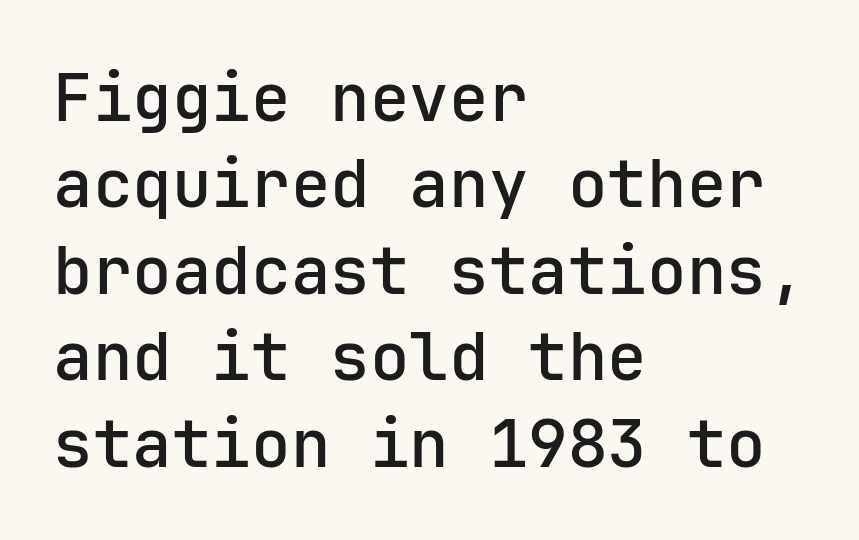
Q: Is the text italic (slanted)? A: No, it is upright.
Q: Is the typeface a serif or a sans-serif typeface? A: Sans-serif.
Q: Is the text underlined? A: No.
Q: How is the paragraph aligned? A: Left-aligned.
Q: Is the spacing between letters normal or unusually wide? A: Normal.
Q: Is the spacing between lines tight, normal or loose? A: Normal.
Q: Width (condensed, normal, or wide)? A: Normal.
Q: Stroke contrast? A: Low.
Q: x-height? A: Medium.
Q: Monospaced? A: Yes.
